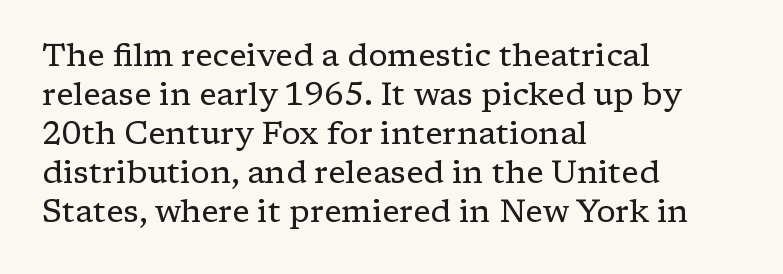
Q: Is the text bold? A: No.
Q: Is the text italic (slanted)? A: No, it is upright.
Q: Is the typeface a serif or a sans-serif typeface? A: Serif.
Q: Is the text underlined? A: No.
Q: How is the paragraph aligned? A: Left-aligned.
Q: Is the spacing between letters normal or unusually wide? A: Normal.
Q: Width (condensed, normal, or wide)? A: Normal.
Q: Stroke contrast? A: Low.
Q: x-height? A: Medium.
Q: Monospaced? A: No.
